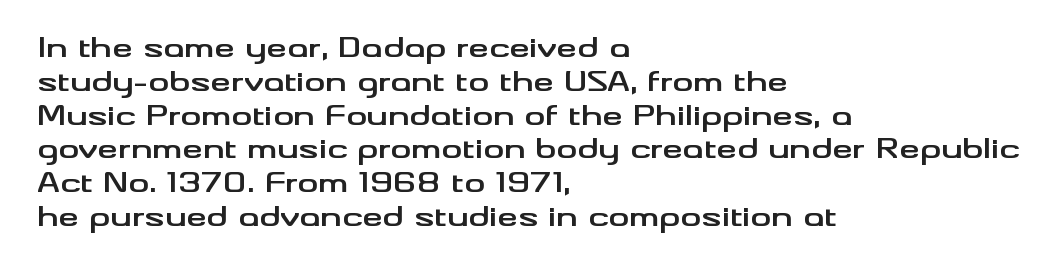
{"italic": "no", "bold": "yes", "underline": "no", "align": "left", "line_spacing": "normal", "line_spacing_ratio": 1.3, "letter_spacing": "normal", "letter_spacing_em": 0.0, "glyph_px": 26}
